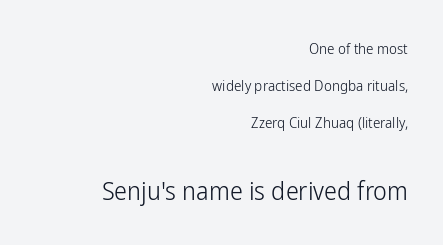
{"italic": "no", "bold": "no", "underline": "no", "align": "right", "line_spacing": "loose", "line_spacing_ratio": 2.47, "letter_spacing": "normal", "letter_spacing_em": 0.0, "larger_block": "second", "size_ratio": 1.73, "glyph_px": 26}
